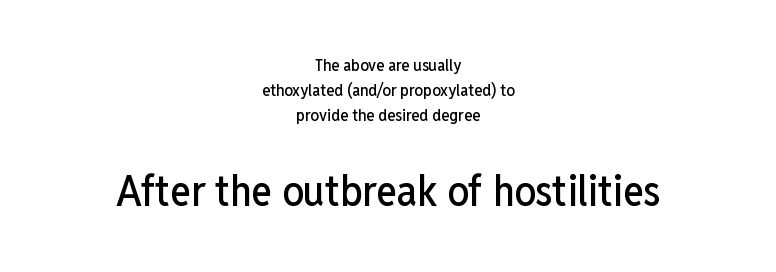
The image shows 43 px condensed sans-serif type, upright; set centered, normal line spacing (1.46x), normal letter spacing, not underlined; the second (bottom) block is 2.53x larger; low stroke contrast and a medium x-height.
